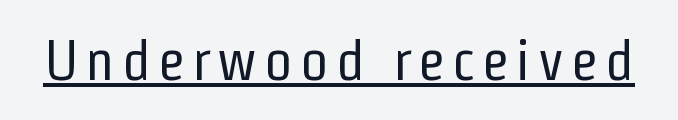
The image shows 57 px regular-weight, condensed sans-serif type, upright; set underlined; low stroke contrast and a medium x-height.
